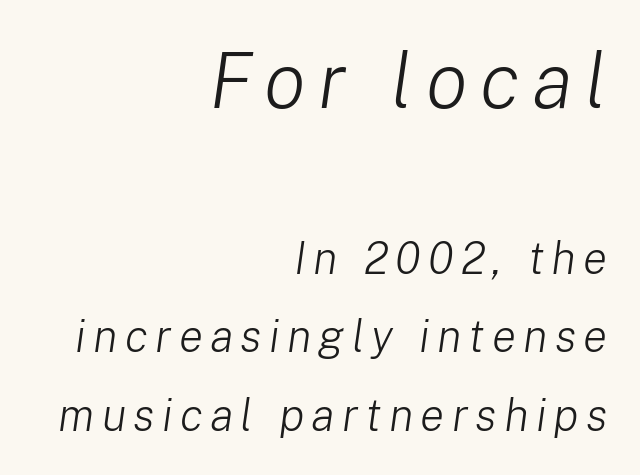
{"italic": "yes", "lean": "right", "slant_degrees": 8, "bold": "no", "weight": "light", "width": "normal", "stroke_contrast": "low", "x_height": "medium", "monospaced": "no", "underline": "no", "align": "right", "line_spacing_ratio": 1.74, "larger_block": "first", "size_ratio": 1.73, "glyph_px": 78}
